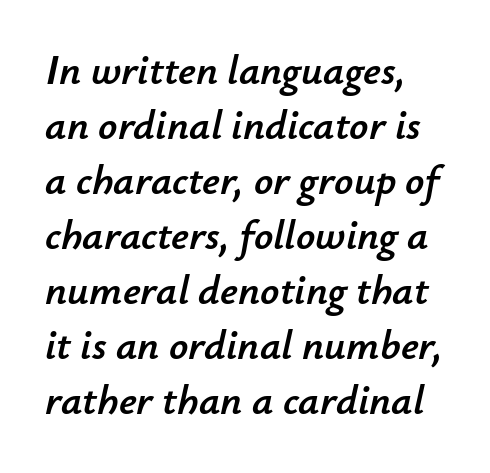
Q: Is the text italic (slanted)? A: Yes, it leans right by about 12 degrees.
Q: Is the text underlined? A: No.
Q: Is the spacing between letters normal or unusually wide? A: Normal.
Q: Is the spacing between lines tight, normal or loose? A: Normal.
Q: Width (condensed, normal, or wide)? A: Normal.
Q: Stroke contrast? A: Low.
Q: x-height? A: Small.
Q: Monospaced? A: No.
